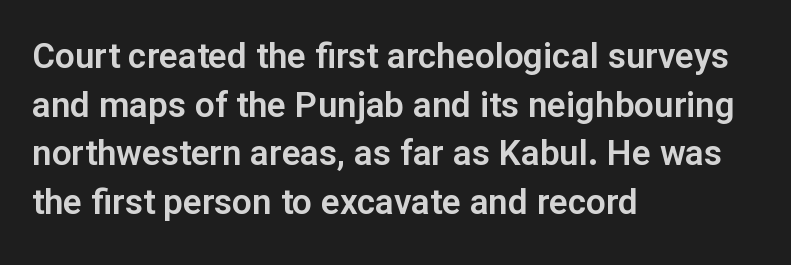
{"serif": "no", "italic": "no", "width": "normal", "stroke_contrast": "low", "x_height": "medium", "monospaced": "no", "underline": "no", "align": "left", "line_spacing": "normal", "line_spacing_ratio": 1.39, "letter_spacing": "normal", "letter_spacing_em": 0.0, "glyph_px": 35}
